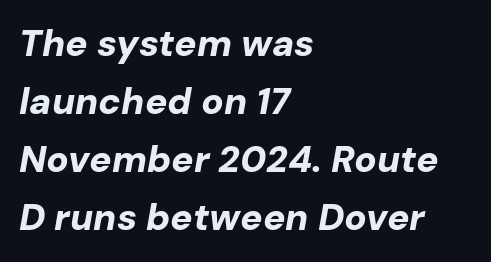
Q: Is the text bold? A: Yes.
Q: Is the text italic (slanted)? A: Yes, it leans right by about 10 degrees.
Q: Is the text underlined? A: No.
Q: How is the paragraph aligned? A: Left-aligned.
Q: Is the spacing between letters normal or unusually wide? A: Normal.
Q: Is the spacing between lines tight, normal or loose? A: Normal.
Q: Width (condensed, normal, or wide)? A: Normal.
Q: Stroke contrast? A: Low.
Q: x-height? A: Medium.
Q: Monospaced? A: No.
